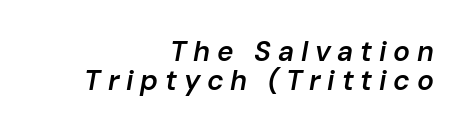
Does the lettering tilt? It does — this is italic. Students, observe: this is what under-led, compact text looks like. Looks like regular typesetting: each glyph gets only the width it needs. Anything drawn beneath the words? Only blank space. The passage shown has open, widely tracked lettering throughout.
